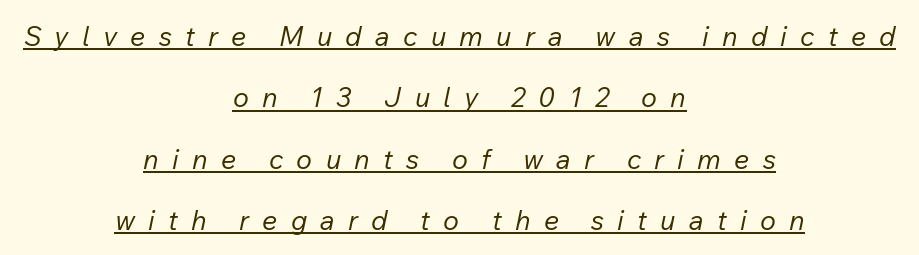
{"italic": "yes", "lean": "right", "slant_degrees": 12, "bold": "no", "underline": "yes", "align": "center", "line_spacing": "loose", "line_spacing_ratio": 2.27, "letter_spacing": "wide", "letter_spacing_em": 0.49, "glyph_px": 27}
